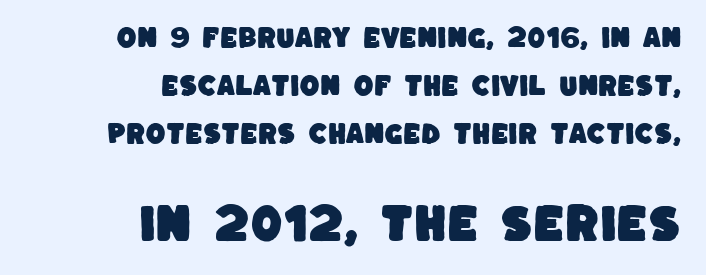
Underline: absent. This rendering employs a face without finishing strokes, i.e., a sans-serif. Of the two passages, the one underneath uses the larger point size. The lines are quadded right.
